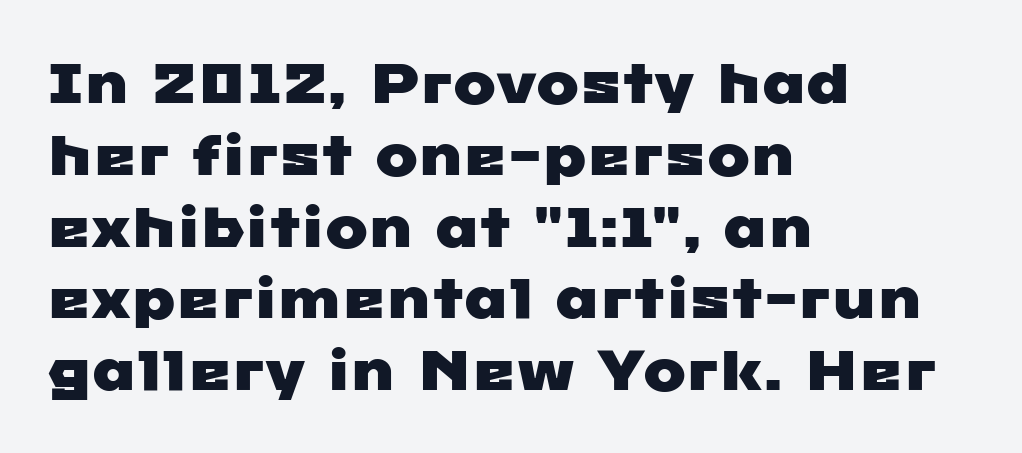
The image shows 57 px wide sans-serif type; set left-aligned, normal line spacing (1.26x), normal letter spacing, not underlined; low stroke contrast and a medium x-height.
